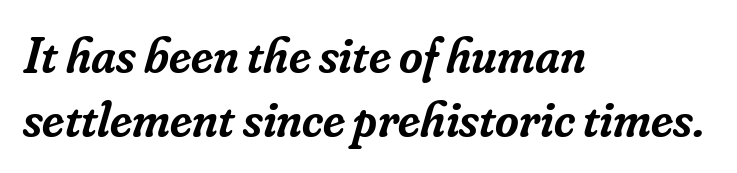
{"serif": "yes", "italic": "yes", "lean": "right", "slant_degrees": 16, "bold": "semi", "weight": "semibold", "width": "normal", "stroke_contrast": "low", "x_height": "small", "monospaced": "no", "underline": "no", "align": "left", "line_spacing": "normal", "line_spacing_ratio": 1.25, "letter_spacing": "normal", "letter_spacing_em": 0.0, "glyph_px": 51}
